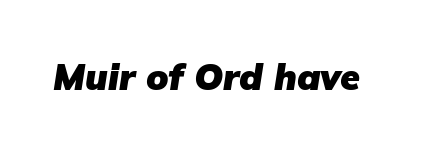
{"italic": "yes", "lean": "right", "slant_degrees": 9, "bold": "yes", "weight": "heavy", "width": "normal", "stroke_contrast": "low", "x_height": "medium", "monospaced": "no", "underline": "no", "letter_spacing": "normal", "letter_spacing_em": 0.0, "glyph_px": 36}
